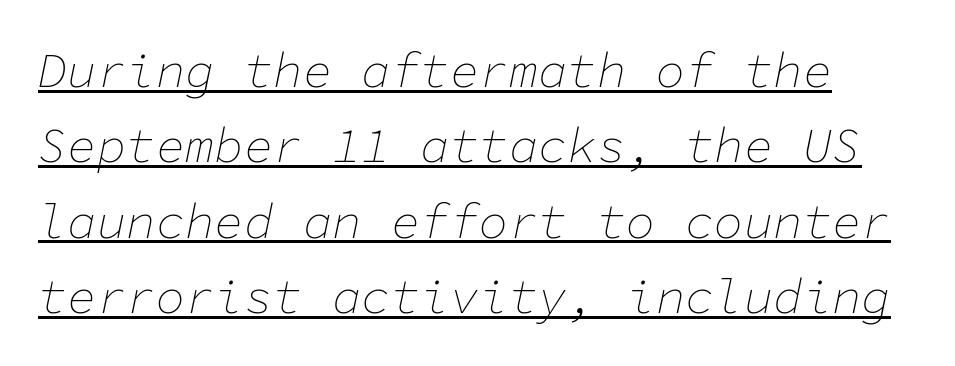
Weight: regular or lighter. If you measured baseline to baseline, you'd find a middling distance. Honestly, the underline is the first thing you notice here. It's the slanting kind of type.
